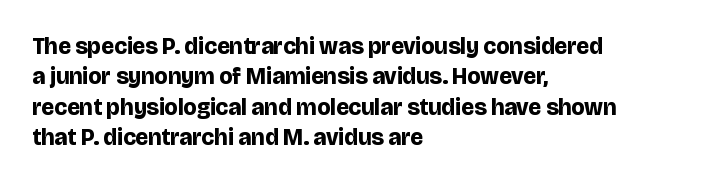
Each word holds together tightly as a unit, with standard inter-letter gaps. Typeset ragged right — the left edge is the straight one. Has an underline been added? It has not. The passage shown stacks its lines at a standard gap. A typesetter would mark this as roman, not italic. The passage shown is emphatically bold.
